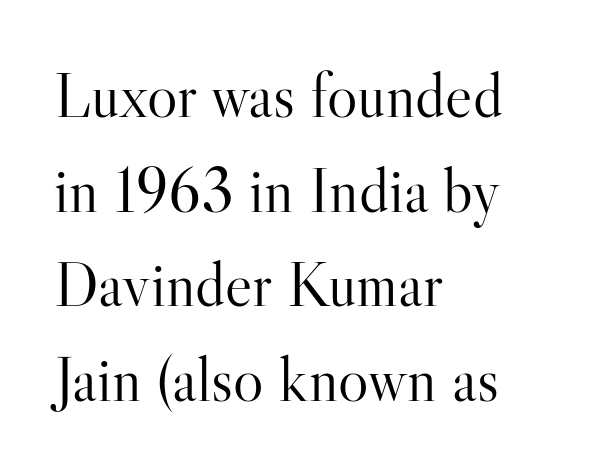
Posture: upright roman. The glyphs in this specimen are seriffed. Alignment: flush left. Reading down the column, the eye jumps a familiar distance to each next line. The face looks like a standard text weight, possibly lighter.
